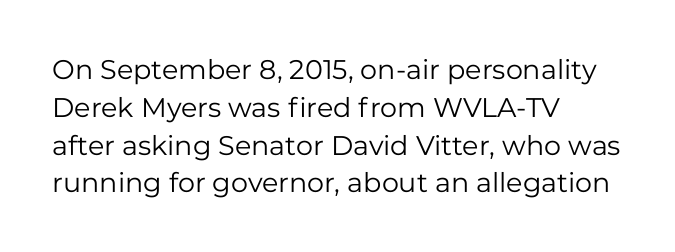
The image shows 27 px text type, upright; set left-aligned, normal line spacing (1.4x), normal letter spacing, not underlined.
